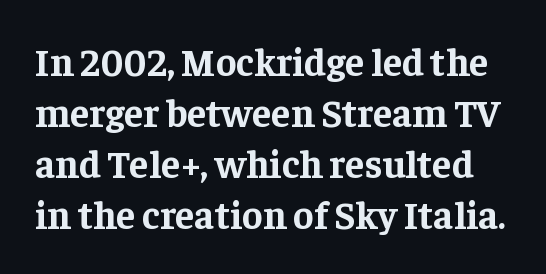
The image shows 39 px bold serif type, upright; set normal line spacing (1.31x), normal letter spacing, not underlined; low stroke contrast and a medium x-height.
